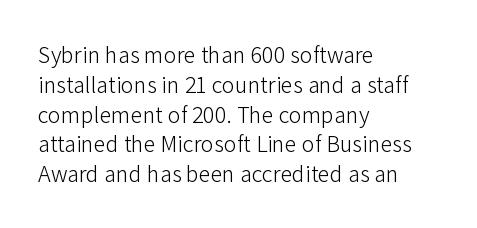
Q: Is the text bold? A: No.
Q: Is the text italic (slanted)? A: No, it is upright.
Q: Is the text underlined? A: No.
Q: How is the paragraph aligned? A: Left-aligned.
Q: Is the spacing between letters normal or unusually wide? A: Normal.
